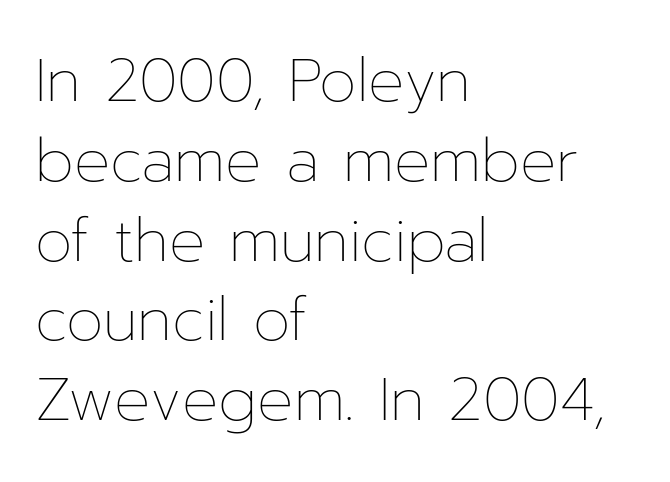
Q: Is the text bold? A: No.
Q: Is the text italic (slanted)? A: No, it is upright.
Q: Is the text underlined? A: No.
Q: How is the paragraph aligned? A: Left-aligned.
Q: Is the spacing between letters normal or unusually wide? A: Normal.
Q: Is the spacing between lines tight, normal or loose? A: Normal.
Q: Width (condensed, normal, or wide)? A: Normal.
Q: Stroke contrast? A: Low.
Q: x-height? A: Medium.
Q: Monospaced? A: No.
